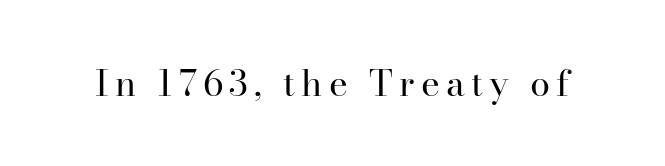
The image shows 36 px regular-weight serif type, upright; set not underlined; high stroke contrast and a small x-height.
